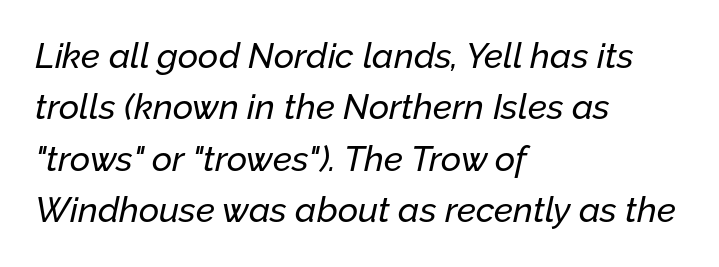
The image shows 35 px text type, italic (leaning right); set left-aligned, normal line spacing (1.47x), normal letter spacing, not underlined; low stroke contrast and a medium x-height.
